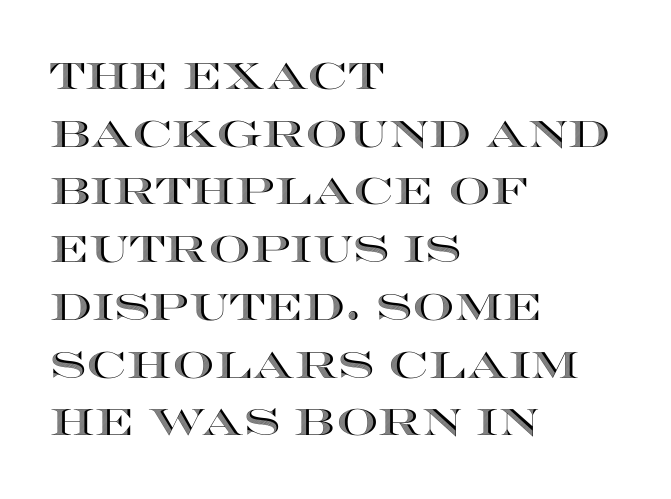
Words appear dense and cohesive because spacing is normal. A typesetter would call this proportional, since set widths differ per character. Upright lettering throughout. In terms of leading, this rendering sits right in the middle. Casual observation: everything's shoved over to the left. The baseline area is clear.
